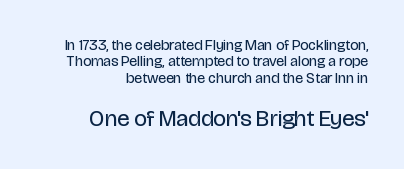
{"italic": "no", "bold": "no", "underline": "no", "align": "right", "line_spacing": "tight", "line_spacing_ratio": 1.1, "letter_spacing": "normal", "letter_spacing_em": 0.0, "larger_block": "second", "size_ratio": 1.53, "glyph_px": 23}
